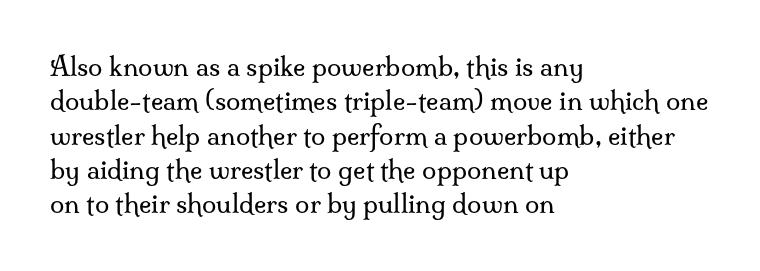
{"italic": "no", "bold": "no", "underline": "no", "align": "left", "line_spacing": "normal", "line_spacing_ratio": 1.32, "letter_spacing": "normal", "letter_spacing_em": 0.0, "glyph_px": 26}
